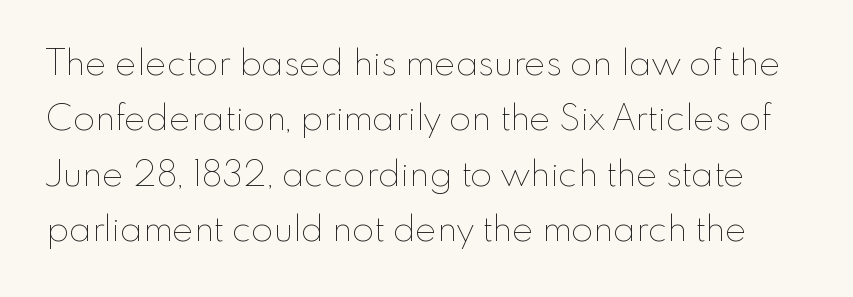
{"italic": "no", "bold": "no", "weight": "thin", "width": "normal", "stroke_contrast": "low", "x_height": "small", "monospaced": "no", "underline": "no", "line_spacing": "normal", "line_spacing_ratio": 1.54, "letter_spacing": "normal", "letter_spacing_em": 0.0, "glyph_px": 36}
